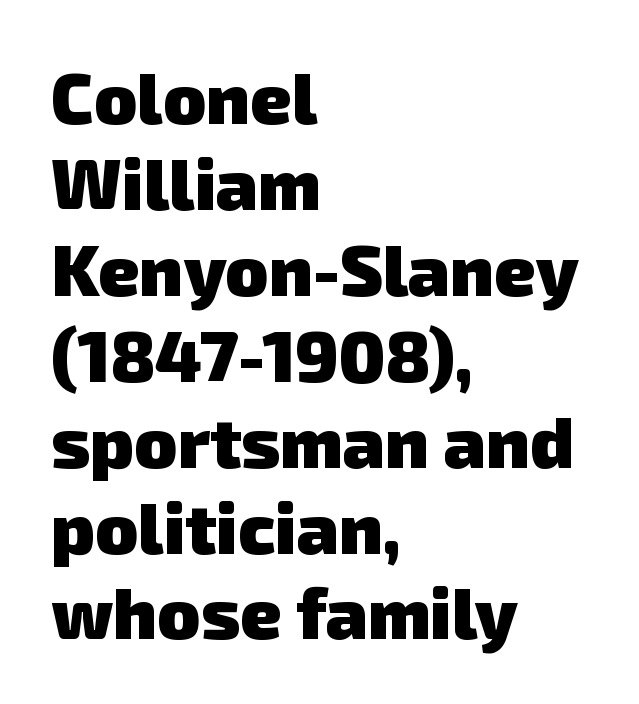
{"serif": "no", "bold": "yes", "weight": "heavy", "width": "normal", "stroke_contrast": "low", "x_height": "medium", "monospaced": "no", "underline": "no", "align": "left", "line_spacing_ratio": 1.21, "letter_spacing": "normal", "letter_spacing_em": 0.0, "glyph_px": 71}
